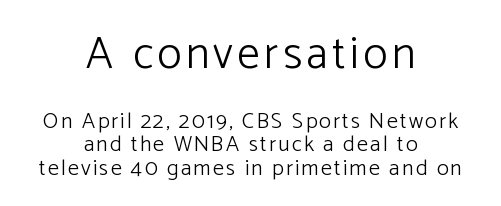
The image shows 45 px light sans-serif type, upright; set centered, tight line spacing (1.08x), not underlined; the first (top) block is 2.05x larger; low stroke contrast and a medium x-height.
